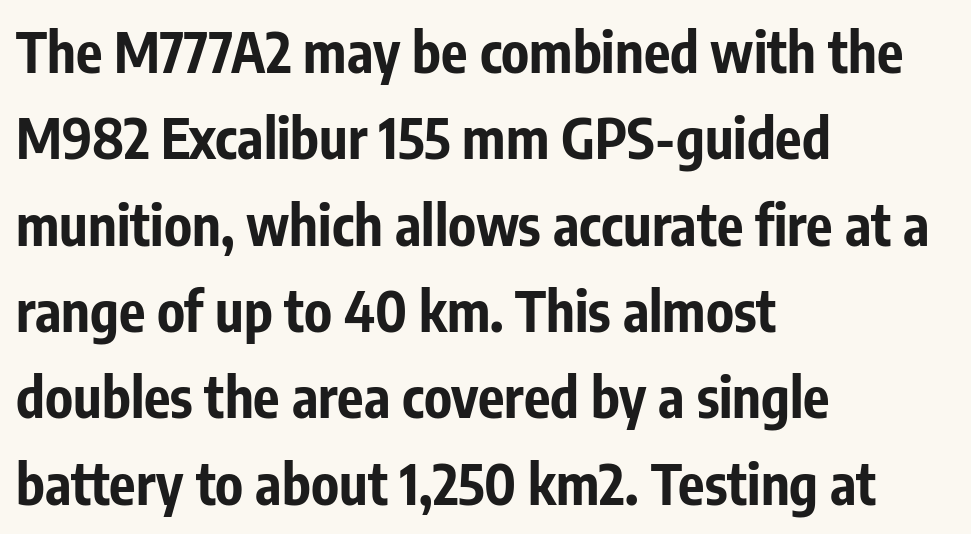
Q: Is the text bold? A: Yes.
Q: Is the text italic (slanted)? A: No, it is upright.
Q: Is the typeface a serif or a sans-serif typeface? A: Sans-serif.
Q: Is the text underlined? A: No.
Q: How is the paragraph aligned? A: Left-aligned.
Q: Is the spacing between letters normal or unusually wide? A: Normal.
Q: Is the spacing between lines tight, normal or loose? A: Normal.
Q: Width (condensed, normal, or wide)? A: Condensed.
Q: Stroke contrast? A: Low.
Q: x-height? A: Medium.
Q: Monospaced? A: No.
